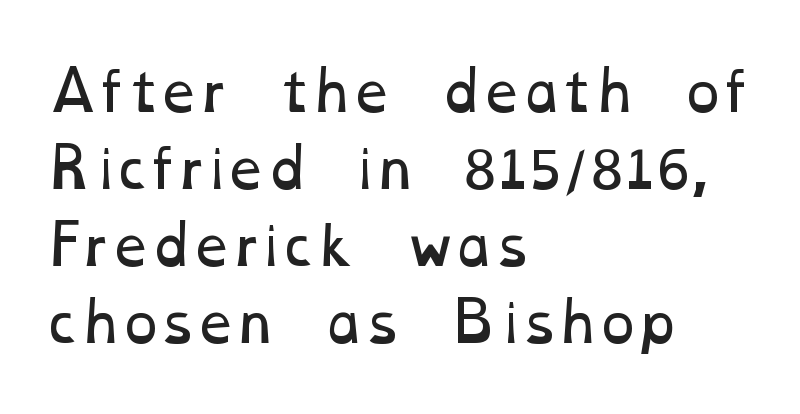
Q: Is the text bold? A: No.
Q: Is the text underlined? A: No.
Q: How is the paragraph aligned? A: Left-aligned.
Q: Is the spacing between letters normal or unusually wide? A: Normal.
Q: Is the spacing between lines tight, normal or loose? A: Normal.
Q: Width (condensed, normal, or wide)? A: Wide.
Q: Stroke contrast? A: Low.
Q: x-height? A: Medium.
Q: Monospaced? A: No.
